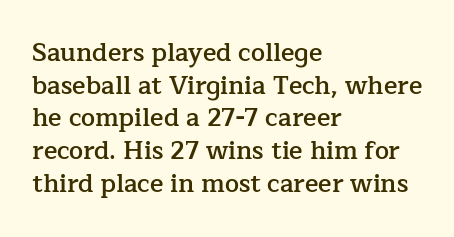
Q: Is the text bold? A: Semi-bold.
Q: Is the text italic (slanted)? A: No, it is upright.
Q: Is the text underlined? A: No.
Q: How is the paragraph aligned? A: Left-aligned.
Q: Is the spacing between letters normal or unusually wide? A: Normal.
Q: Is the spacing between lines tight, normal or loose? A: Normal.
